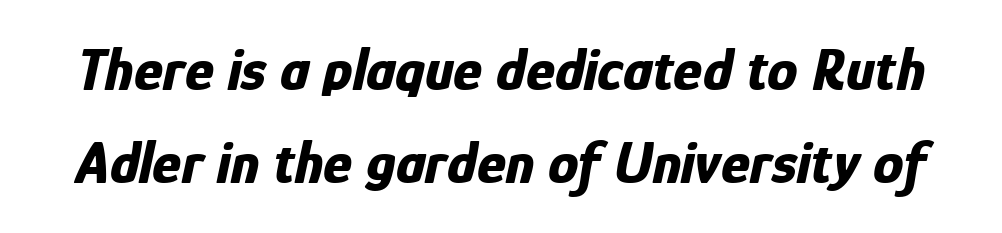
Its strokes are broad and dark, the hallmark of bold type. The space between consecutive lines is moderate. Here the designer chose a conventional face with non-uniform glyph widths. Inter-character spacing is left at the font's built-in metrics. The axis of the letterforms is tilted away from vertical. Beneath every word, the page is bare.
